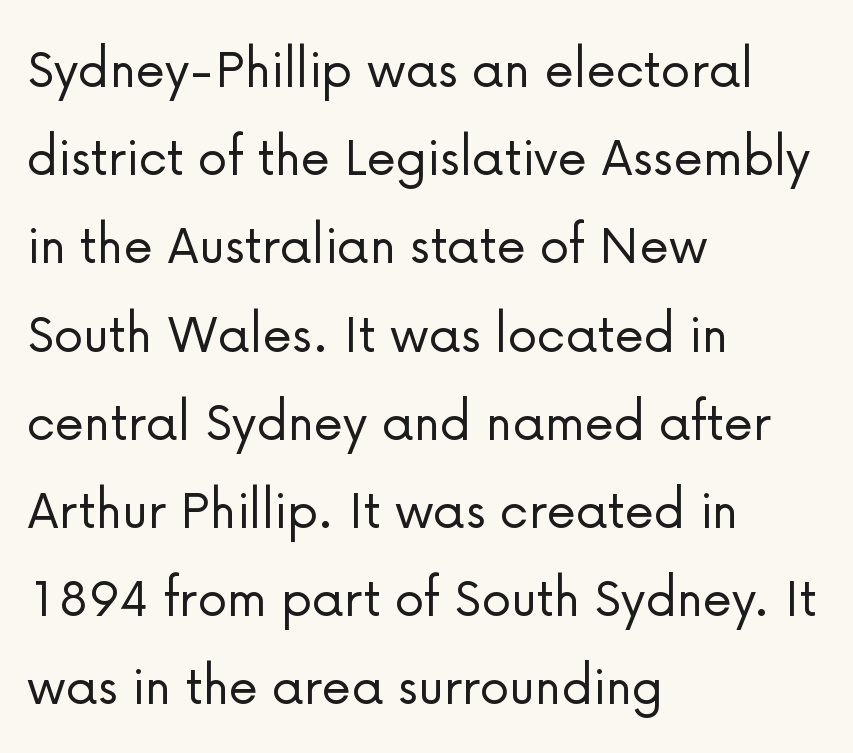
Q: Is the text bold? A: No.
Q: Is the text italic (slanted)? A: No, it is upright.
Q: Is the typeface a serif or a sans-serif typeface? A: Sans-serif.
Q: Is the text underlined? A: No.
Q: How is the paragraph aligned? A: Left-aligned.
Q: Is the spacing between letters normal or unusually wide? A: Normal.
Q: Is the spacing between lines tight, normal or loose? A: Normal.
Q: Width (condensed, normal, or wide)? A: Normal.
Q: Stroke contrast? A: Low.
Q: x-height? A: Medium.
Q: Monospaced? A: No.
